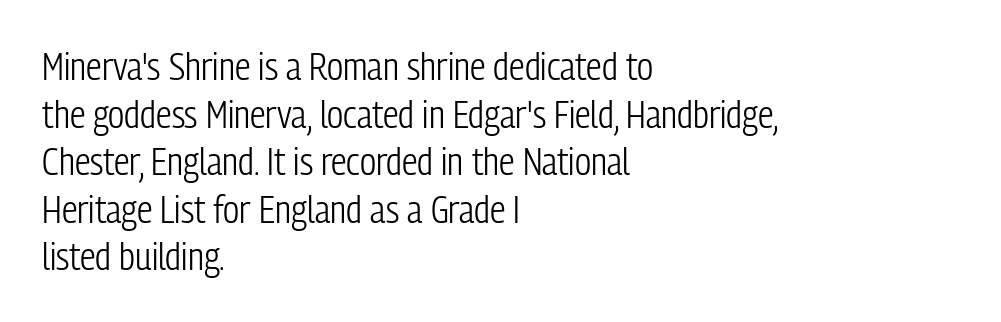
The image shows 39 px light, condensed sans-serif type, upright; set left-aligned, line spacing 1.22x, normal letter spacing, not underlined; low stroke contrast and a medium x-height.
